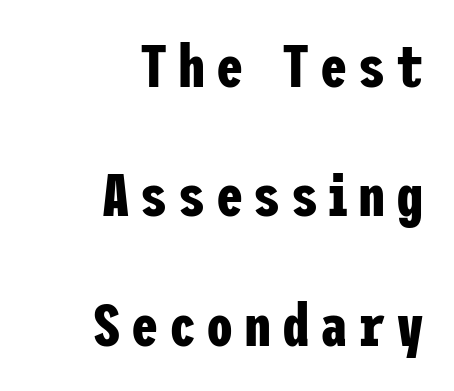
A roman cut, with each character standing at attention. Heft: maximum for text — a bold. The rendering anchors every line to the right-hand side. Are there feet on the stems? There aren't — it's a sans. Quick note: interline space is abundant. The passage shown is not underscored anywhere.
